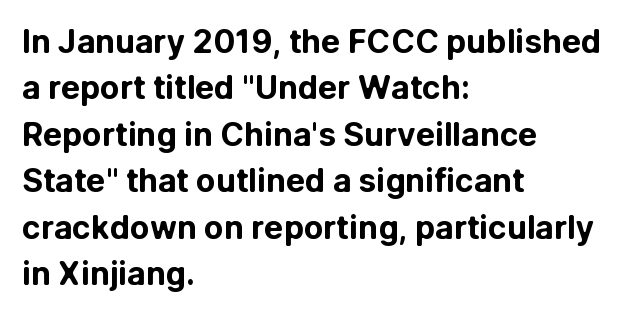
Quick note: not italic, upright. Leftover space on each line is placed entirely after the last word. Proportional: the letters do not fall into vertical columns. Unlike a traditional serif, this face leaves its strokes unadorned.
